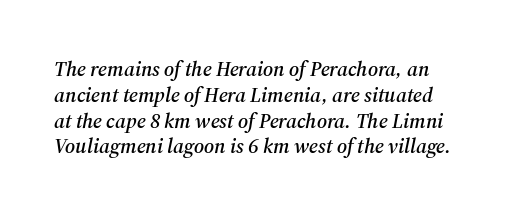
{"italic": "yes", "lean": "right", "slant_degrees": 12, "underline": "no", "line_spacing_ratio": 1.23, "letter_spacing": "normal", "letter_spacing_em": 0.0, "glyph_px": 21}
